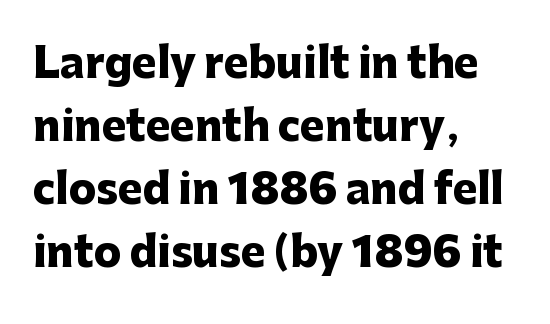
The image shows 41 px heavy sans-serif type, upright; set left-aligned, normal line spacing (1.54x), normal letter spacing, not underlined; low stroke contrast and a medium x-height.
